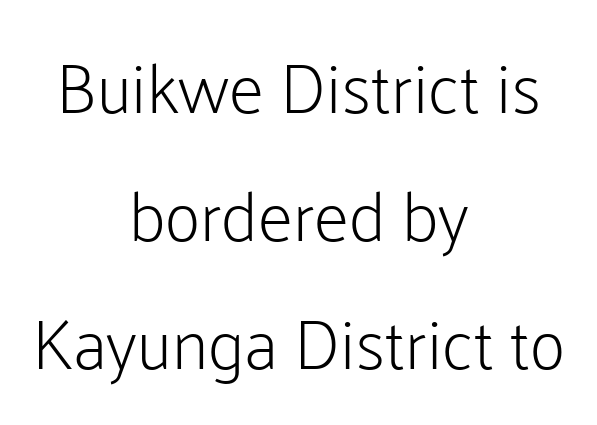
Q: Is the text bold? A: No.
Q: Is the text italic (slanted)? A: No, it is upright.
Q: Is the typeface a serif or a sans-serif typeface? A: Sans-serif.
Q: Is the text underlined? A: No.
Q: How is the paragraph aligned? A: Centered.
Q: Is the spacing between letters normal or unusually wide? A: Normal.
Q: Width (condensed, normal, or wide)? A: Normal.
Q: Stroke contrast? A: Low.
Q: x-height? A: Medium.
Q: Monospaced? A: No.
